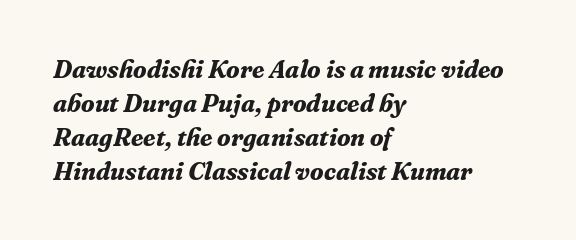
Q: Is the text bold? A: Yes.
Q: Is the text italic (slanted)? A: Yes, it leans right by about 16 degrees.
Q: Is the text underlined? A: No.
Q: How is the paragraph aligned? A: Left-aligned.
Q: Is the spacing between letters normal or unusually wide? A: Normal.
Q: Is the spacing between lines tight, normal or loose? A: Normal.
